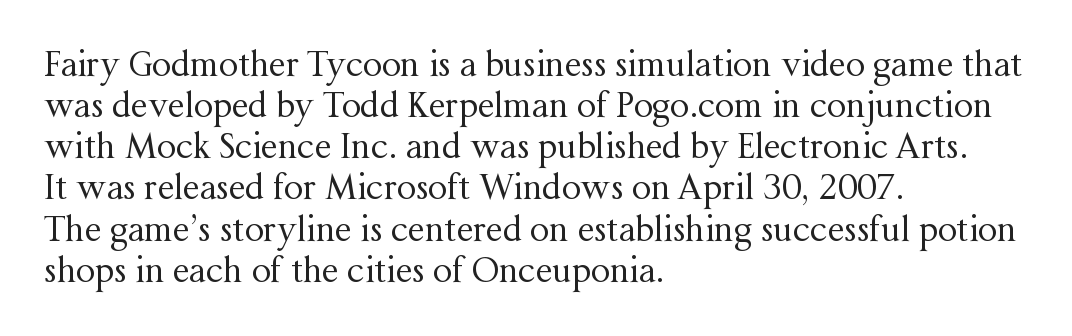
The image shows 34 px regular-weight serif type, upright; set left-aligned, line spacing 1.21x, normal letter spacing, not underlined; medium stroke contrast and a medium x-height.
